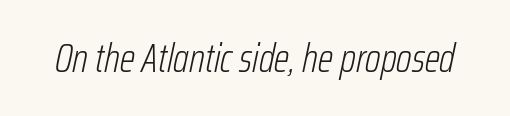
Q: Is the text bold? A: No.
Q: Is the text italic (slanted)? A: Yes, it leans right by about 12 degrees.
Q: Is the text underlined? A: No.
Q: Is the spacing between letters normal or unusually wide? A: Normal.
Q: Width (condensed, normal, or wide)? A: Condensed.
Q: Stroke contrast? A: Low.
Q: x-height? A: Medium.
Q: Monospaced? A: No.
